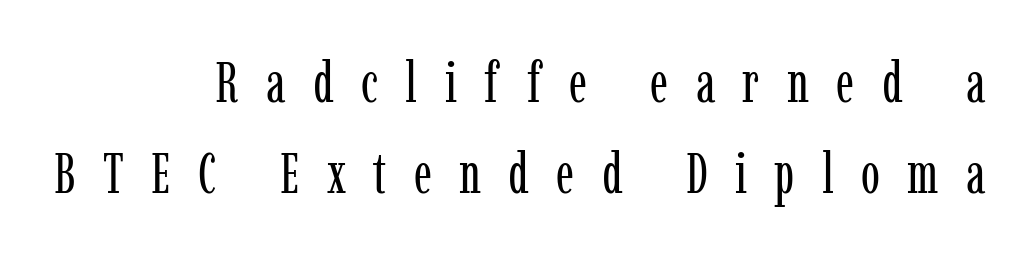
Q: Is the text bold? A: No.
Q: Is the text italic (slanted)? A: No, it is upright.
Q: Is the typeface a serif or a sans-serif typeface? A: Serif.
Q: Is the text underlined? A: No.
Q: How is the paragraph aligned? A: Right-aligned.
Q: Is the spacing between letters normal or unusually wide? A: Unusually wide.
Q: Is the spacing between lines tight, normal or loose? A: Normal.
Q: Width (condensed, normal, or wide)? A: Condensed.
Q: Stroke contrast? A: Low.
Q: x-height? A: Medium.
Q: Monospaced? A: No.
